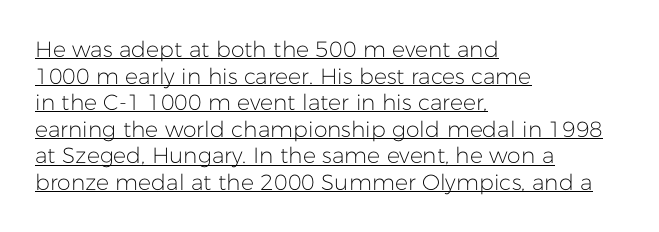
Posture: vertical. Leftover space on each line is placed entirely after the last word. In terms of letterspacing, this is plain default setting. Beneath each row of characters lies a ruled line.
